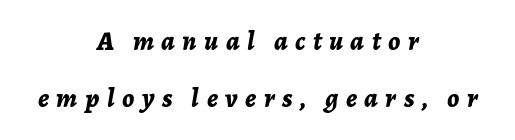
{"italic": "yes", "lean": "right", "slant_degrees": 7, "bold": "yes", "underline": "no", "align": "center", "line_spacing": "loose", "line_spacing_ratio": 2.12, "letter_spacing": "wide", "letter_spacing_em": 0.28, "glyph_px": 27}
